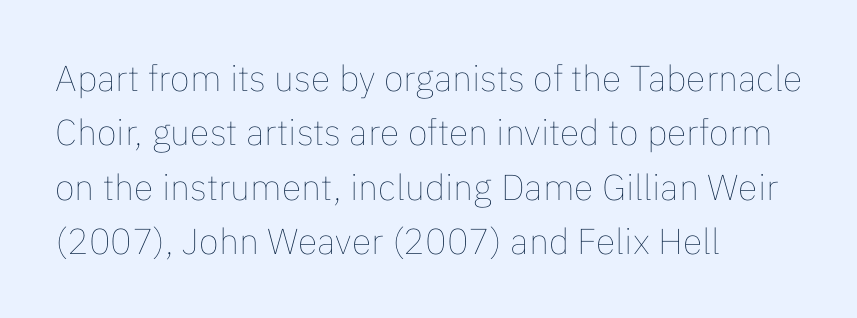
Stroke mass is kept to a normal reading level or below. The passage is arranged the way most books set body copy — flush left. The letters stand upright; this is a roman face. The area under the type is left untouched. This sample has the flowing, uneven cadence of proportional lettering.
